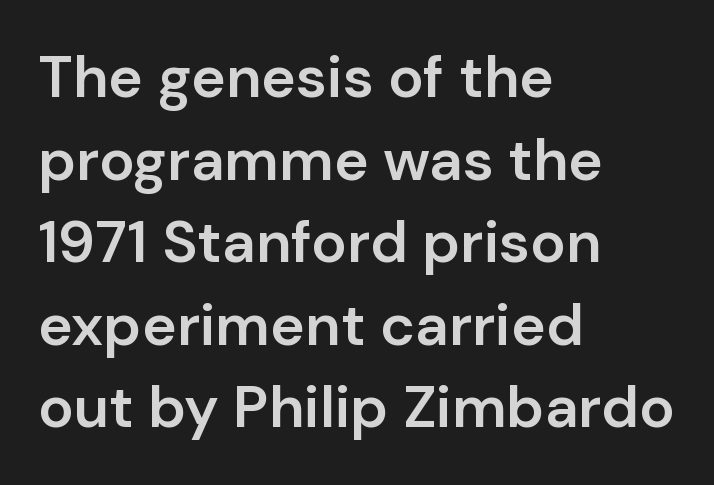
The image shows 59 px semibold sans-serif type, upright; set left-aligned, normal line spacing (1.4x), normal letter spacing, not underlined; low stroke contrast and a medium x-height.
